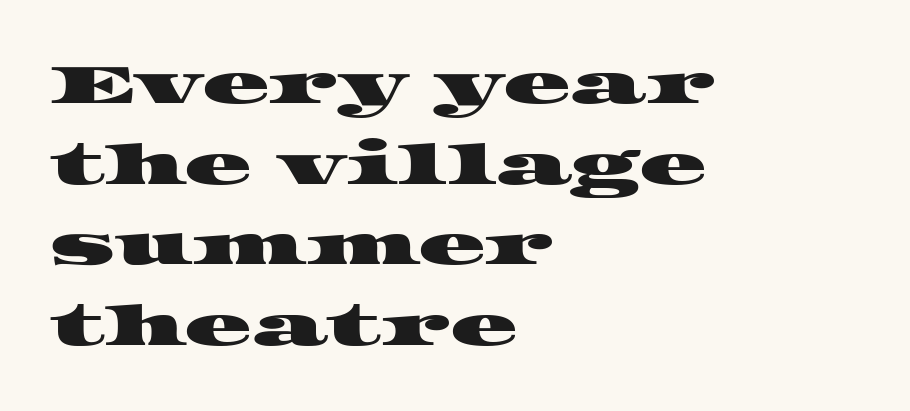
How would I describe the line gaps? Plain and ordinary. Check where the strokes stop: tiny serifs finish them off. Words float on clear page, feet unadorned. Spacing verdict: proportional, widths tailored to each character.
